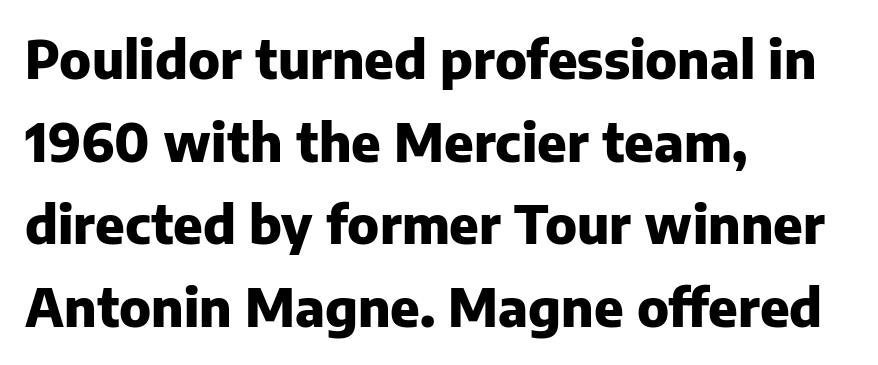
{"serif": "no", "italic": "no", "bold": "yes", "weight": "heavy", "width": "normal", "stroke_contrast": "low", "x_height": "medium", "monospaced": "no", "underline": "no", "align": "left", "line_spacing": "normal", "line_spacing_ratio": 1.59, "letter_spacing": "normal", "letter_spacing_em": 0.0, "glyph_px": 52}
